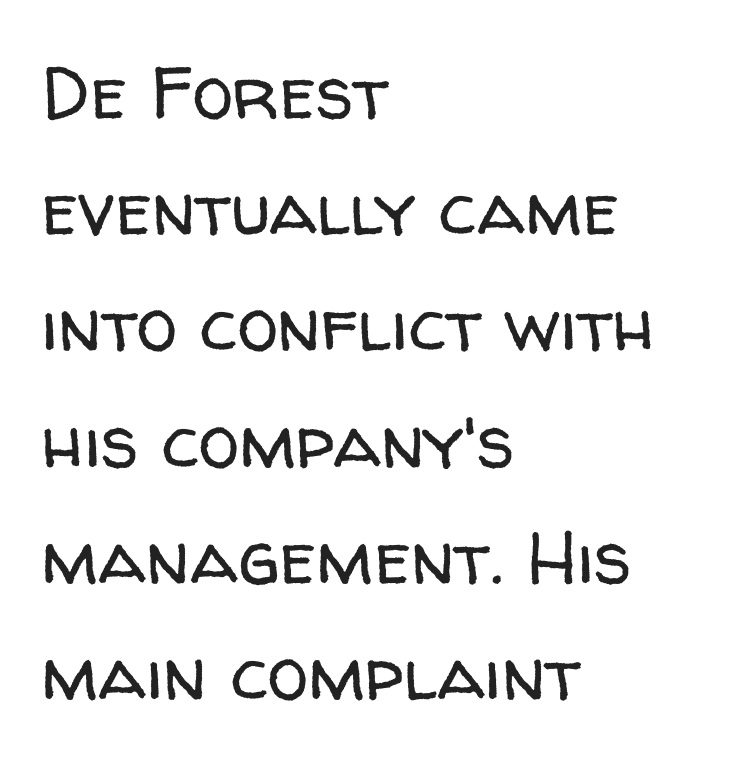
Is the stroke heavy? The answer is a plain regular-or-lighter. These lines are composed in type without serifs. The lines in this sample share a left origin and differ only in where they stop. Plain, unruled lines of type.
